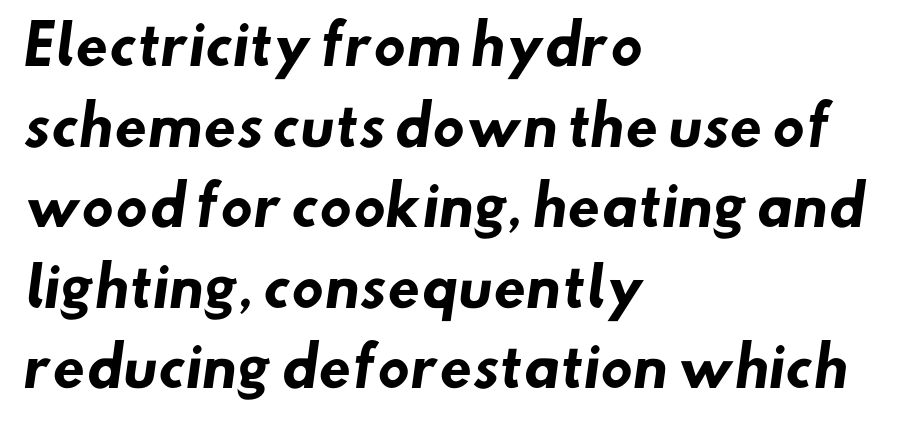
{"serif": "no", "bold": "yes", "weight": "heavy", "width": "normal", "stroke_contrast": "low", "x_height": "small", "monospaced": "no", "underline": "no", "align": "left", "line_spacing": "normal", "line_spacing_ratio": 1.52, "letter_spacing": "normal", "letter_spacing_em": 0.0, "glyph_px": 53}
